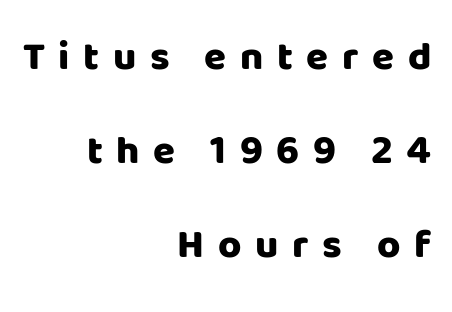
Q: Is the text bold? A: Yes.
Q: Is the text italic (slanted)? A: No, it is upright.
Q: Is the typeface a serif or a sans-serif typeface? A: Sans-serif.
Q: Is the text underlined? A: No.
Q: How is the paragraph aligned? A: Right-aligned.
Q: Is the spacing between letters normal or unusually wide? A: Unusually wide.
Q: Is the spacing between lines tight, normal or loose? A: Loose.
Q: Width (condensed, normal, or wide)? A: Normal.
Q: Stroke contrast? A: Low.
Q: x-height? A: Large.
Q: Monospaced? A: No.
